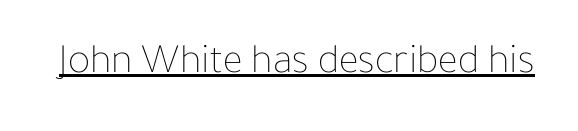
{"italic": "no", "bold": "no", "weight": "thin", "width": "normal", "stroke_contrast": "low", "x_height": "medium", "monospaced": "no", "underline": "yes", "letter_spacing": "normal", "letter_spacing_em": 0.0, "glyph_px": 42}
